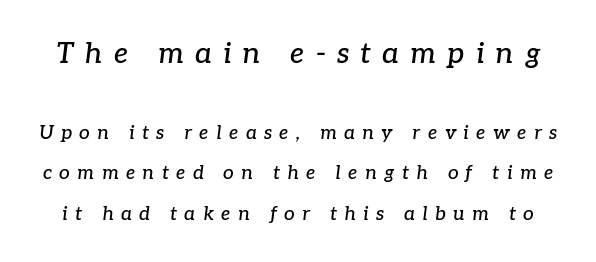
You could not count columns in this text — the font is proportionally spaced. Compared with typical paragraphs, the rows here are farther apart. The area under the type is left untouched. Italic? Definitely — the glyphs are oblique. Between one letter and the next there's a generous, obvious gap. Larger block? The one above; the one below is distinctly smaller.
